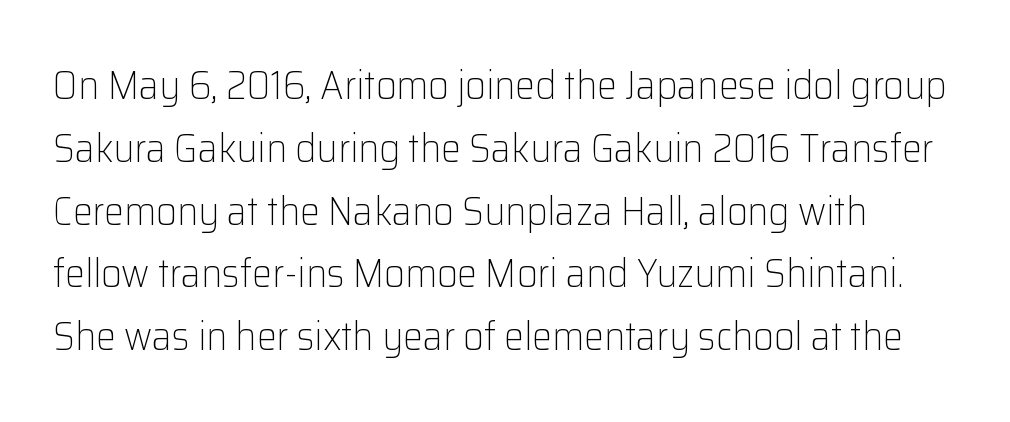
Underlining? Definitely not there. Posture: vertical. The passage shown is typed in a proportional face where columns would drift. The face used here is rendered with its standard letterfit. A typesetter would call this leading conventional body-copy spacing.
